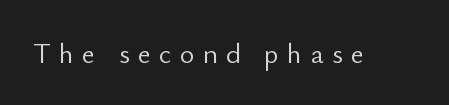
{"serif": "no", "italic": "no", "bold": "no", "weight": "light", "width": "normal", "stroke_contrast": "low", "x_height": "small", "monospaced": "no", "underline": "no", "letter_spacing": "wide", "letter_spacing_em": 0.3, "glyph_px": 28}
